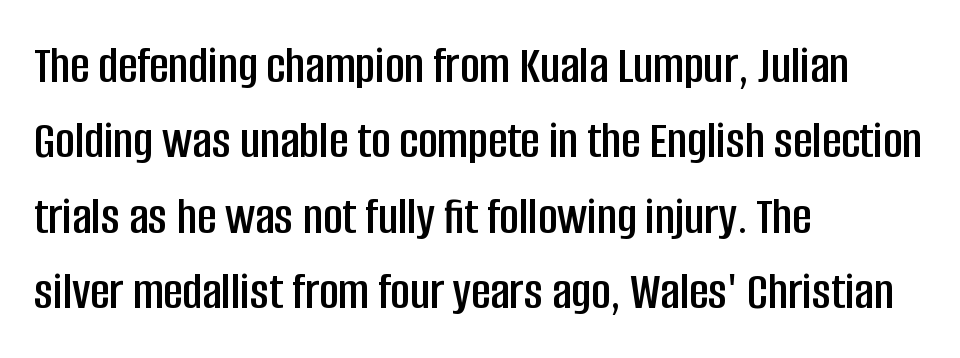
If you drew a line through each stem, it would be perfectly vertical. The passage shown stacks its lines at a standard gap. The letters sit at their default tracking, neither squeezed nor spread. This sample has the flowing, uneven cadence of proportional lettering.
